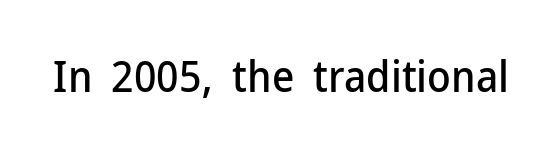
The image shows 43 px sans-serif type, upright; set normal letter spacing, not underlined; low stroke contrast and a medium x-height.
